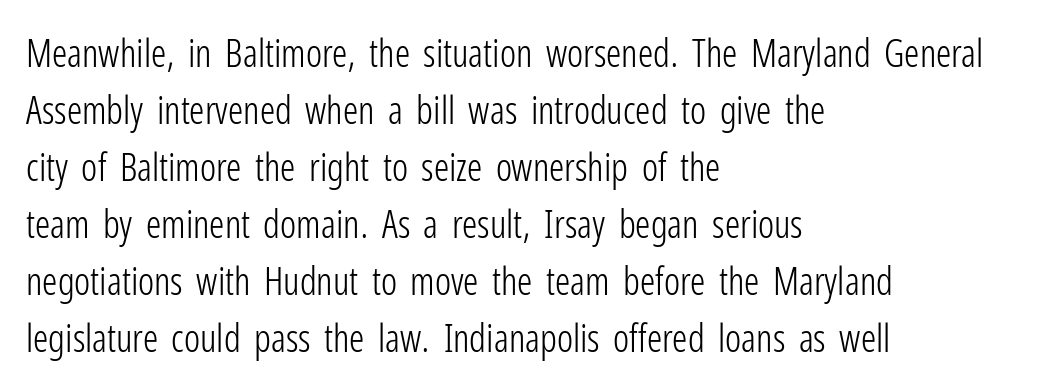
Q: Is the text bold? A: No.
Q: Is the text italic (slanted)? A: No, it is upright.
Q: Is the typeface a serif or a sans-serif typeface? A: Sans-serif.
Q: Is the text underlined? A: No.
Q: How is the paragraph aligned? A: Left-aligned.
Q: Is the spacing between letters normal or unusually wide? A: Normal.
Q: Is the spacing between lines tight, normal or loose? A: Normal.
Q: Width (condensed, normal, or wide)? A: Condensed.
Q: Stroke contrast? A: Low.
Q: x-height? A: Medium.
Q: Monospaced? A: No.
